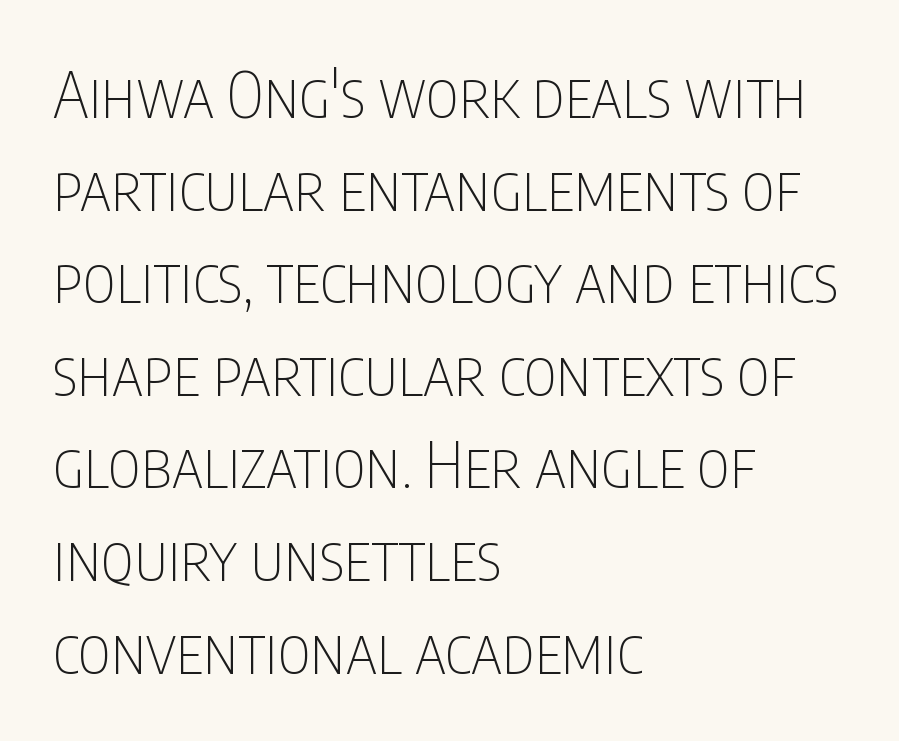
Q: Is the text bold? A: No.
Q: Is the text italic (slanted)? A: No, it is upright.
Q: Is the typeface a serif or a sans-serif typeface? A: Sans-serif.
Q: Is the text underlined? A: No.
Q: How is the paragraph aligned? A: Left-aligned.
Q: Is the spacing between letters normal or unusually wide? A: Normal.
Q: Is the spacing between lines tight, normal or loose? A: Normal.
Q: Width (condensed, normal, or wide)? A: Condensed.
Q: Stroke contrast? A: Low.
Q: x-height? A: Large.
Q: Monospaced? A: No.
